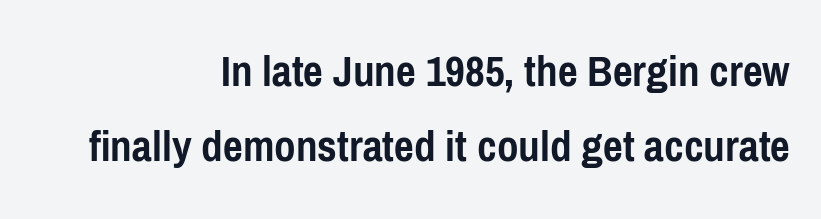
{"serif": "no", "italic": "no", "bold": "yes", "weight": "semibold", "width": "condensed", "stroke_contrast": "low", "x_height": "medium", "monospaced": "no", "underline": "no", "align": "right", "line_spacing": "normal", "line_spacing_ratio": 1.6, "letter_spacing": "normal", "letter_spacing_em": 0.0, "glyph_px": 47}
